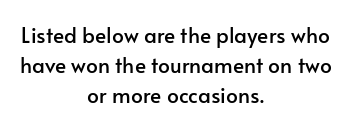
Ascenders rise straight up at ninety degrees. This sample uses plain, unmodified letter spacing. The specimen omits any rule beneath the text block's lines. Students, observe: this is what conventionally led text looks like. Compared with a flush-left layout, this one balances lines on the center instead.
